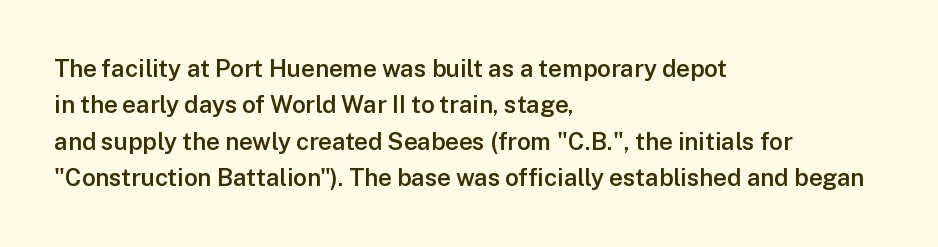
{"italic": "no", "bold": "semi", "underline": "no", "align": "left", "line_spacing": "normal", "line_spacing_ratio": 1.52, "letter_spacing": "normal", "letter_spacing_em": 0.0, "glyph_px": 24}
